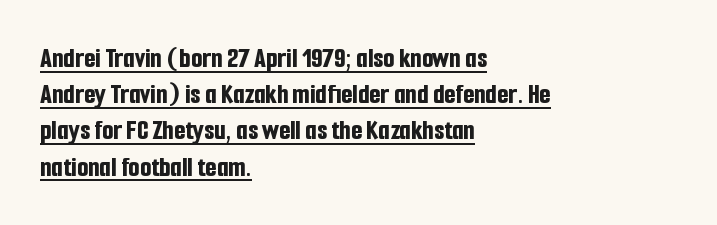
The image shows 29 px bold, condensed sans-serif type, upright; set left-aligned, normal line spacing (1.25x), normal letter spacing, underlined; low stroke contrast and a medium x-height.
